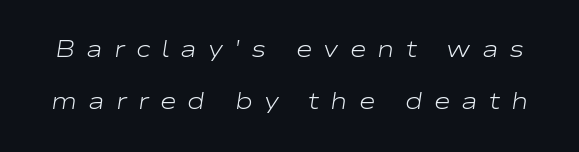
The image shows 23 px text type, italic (leaning right); set loose line spacing (2.28x), unusually wide letter spacing (+0.48 em), not underlined.
